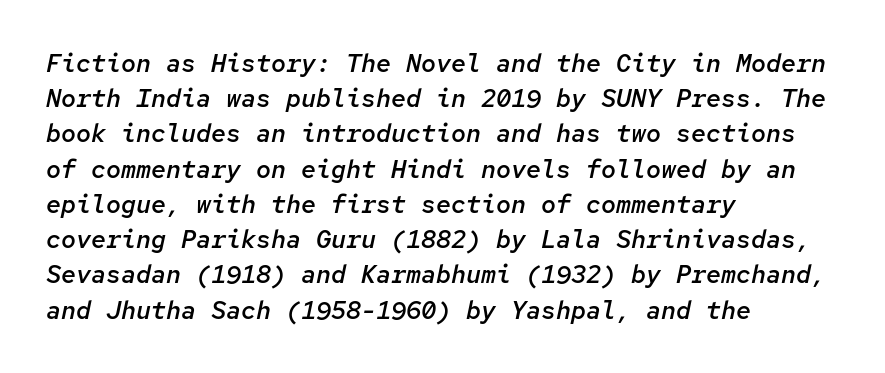
The image shows 25 px text type, italic (leaning right); set left-aligned, normal line spacing (1.41x), normal letter spacing, not underlined.
